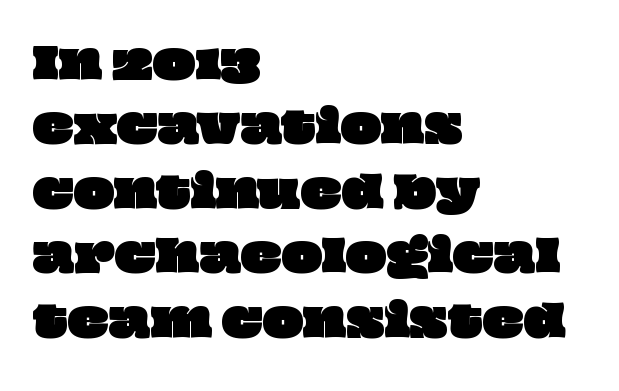
Q: Is the text underlined? A: No.
Q: How is the paragraph aligned? A: Left-aligned.
Q: Is the spacing between letters normal or unusually wide? A: Normal.
Q: Is the spacing between lines tight, normal or loose? A: Normal.
Q: Width (condensed, normal, or wide)? A: Wide.
Q: Stroke contrast? A: Low.
Q: x-height? A: Large.
Q: Monospaced? A: No.
